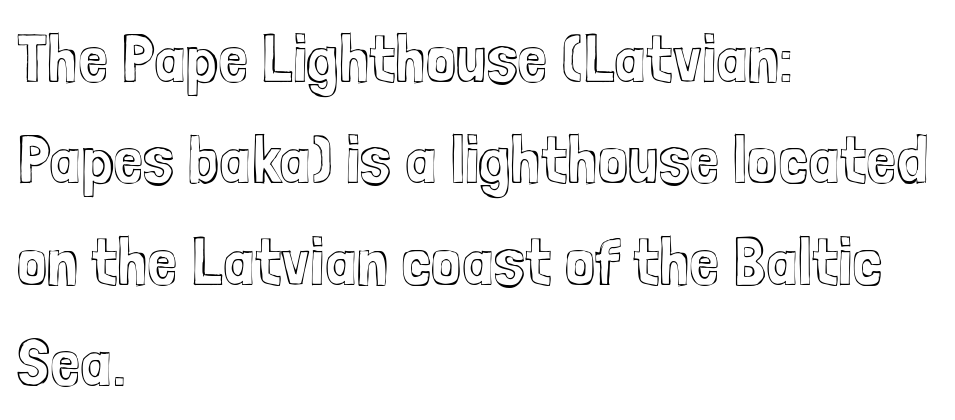
Spacing between characters is what you'd get straight out of the box. This sample uses an upright cut, with every glyph sitting square on the baseline. The passage shown stacks its lines at a standard gap. Looks like regular typesetting: each glyph gets only the width it needs.
